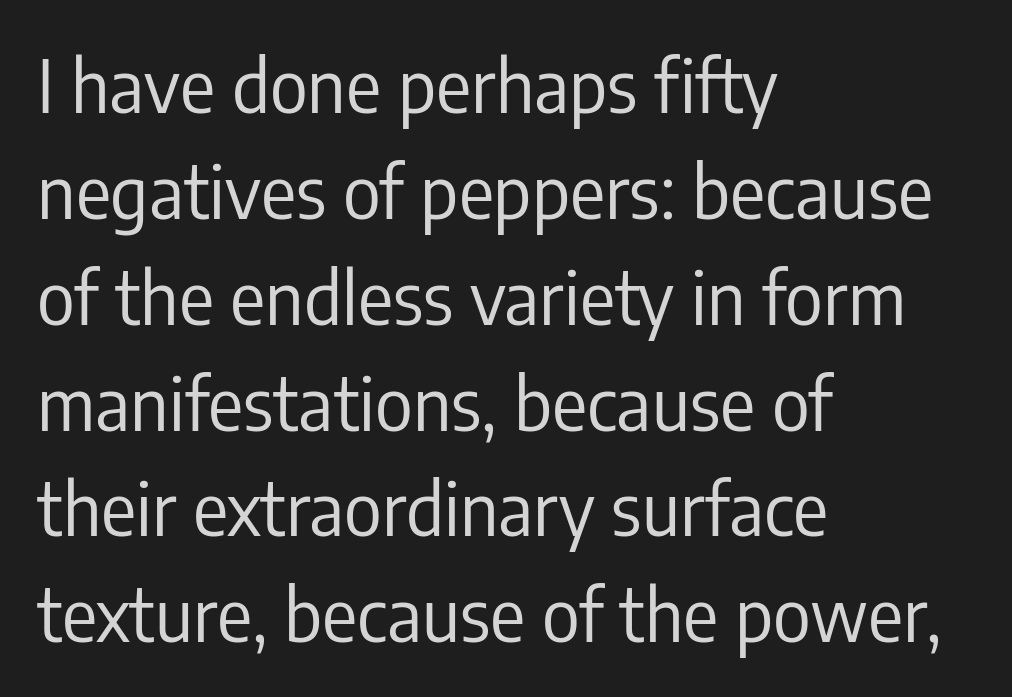
Q: Is the text bold? A: No.
Q: Is the text italic (slanted)? A: No, it is upright.
Q: Is the typeface a serif or a sans-serif typeface? A: Sans-serif.
Q: Is the text underlined? A: No.
Q: How is the paragraph aligned? A: Left-aligned.
Q: Is the spacing between letters normal or unusually wide? A: Normal.
Q: Is the spacing between lines tight, normal or loose? A: Normal.
Q: Width (condensed, normal, or wide)? A: Condensed.
Q: Stroke contrast? A: Low.
Q: x-height? A: Medium.
Q: Monospaced? A: No.
